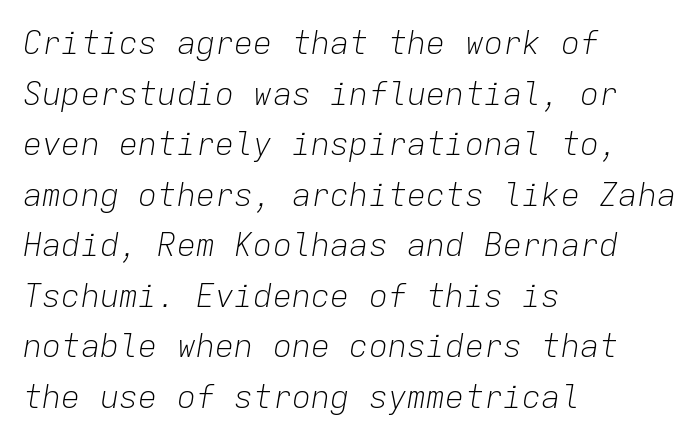
What stands out about the letter spacing? Nothing — it is the standard amount. Only glyphs here, with clear space below each row. The rows are spaced the way most documents space them. Is the block centered? No — it sits flush against the left margin. Stroke mass is kept to a normal reading level or below. Compared with ordinary roman type, these characters are visibly tilted.
